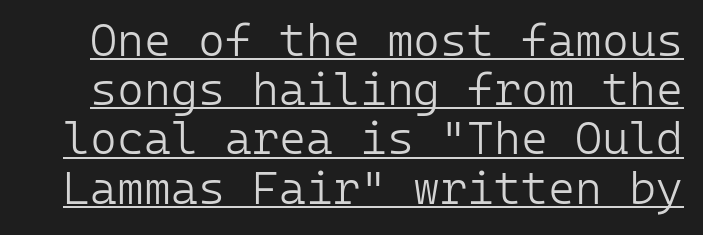
The gaps between neighbouring characters are ordinary and unremarkable. Is the type heavy? It reads as light-to-regular instead. Does the lettering tilt? It doesn't — this is upright. The sample's only ornament is a line tracing under the words.
